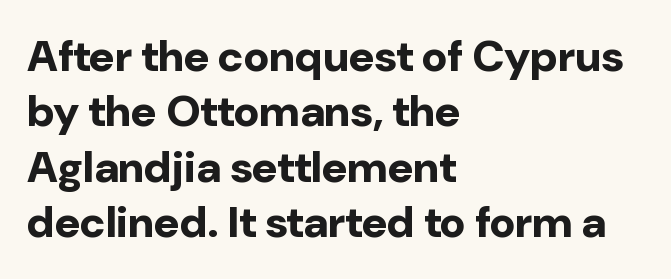
{"serif": "no", "italic": "no", "bold": "yes", "weight": "bold", "width": "normal", "stroke_contrast": "low", "x_height": "medium", "monospaced": "no", "underline": "no", "align": "left", "line_spacing": "normal", "line_spacing_ratio": 1.26, "letter_spacing": "normal", "letter_spacing_em": 0.0, "glyph_px": 44}
